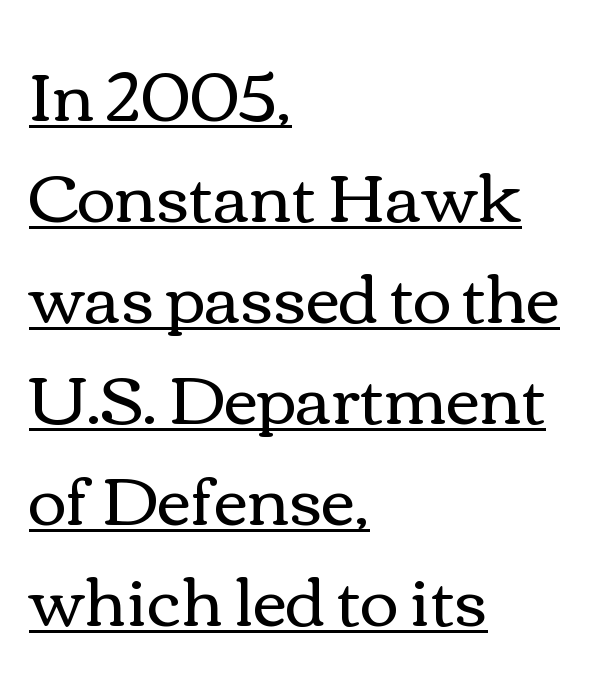
Q: Is the text bold? A: No.
Q: Is the text italic (slanted)? A: No, it is upright.
Q: Is the text underlined? A: Yes.
Q: How is the paragraph aligned? A: Left-aligned.
Q: Is the spacing between letters normal or unusually wide? A: Normal.
Q: Is the spacing between lines tight, normal or loose? A: Normal.
Q: Width (condensed, normal, or wide)? A: Wide.
Q: x-height? A: Medium.
Q: Monospaced? A: No.
